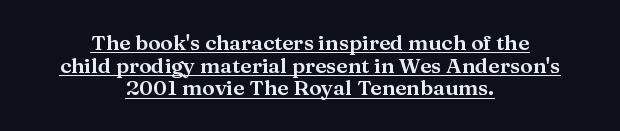
The image shows 21 px text type, upright; set centered, tight line spacing (1.08x), normal letter spacing, underlined.
